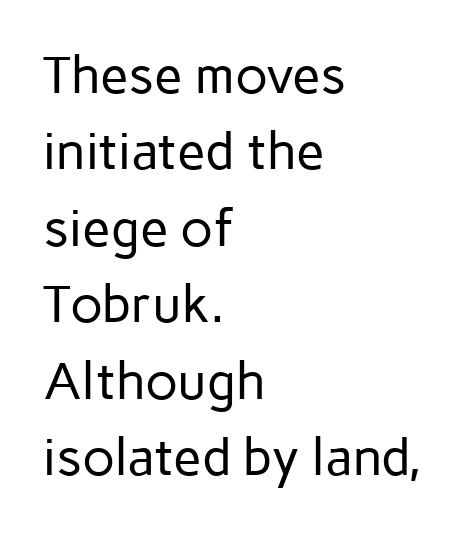
The image shows 52 px regular-weight sans-serif type, upright; set left-aligned, normal line spacing (1.47x), normal letter spacing, not underlined; low stroke contrast and a medium x-height.
